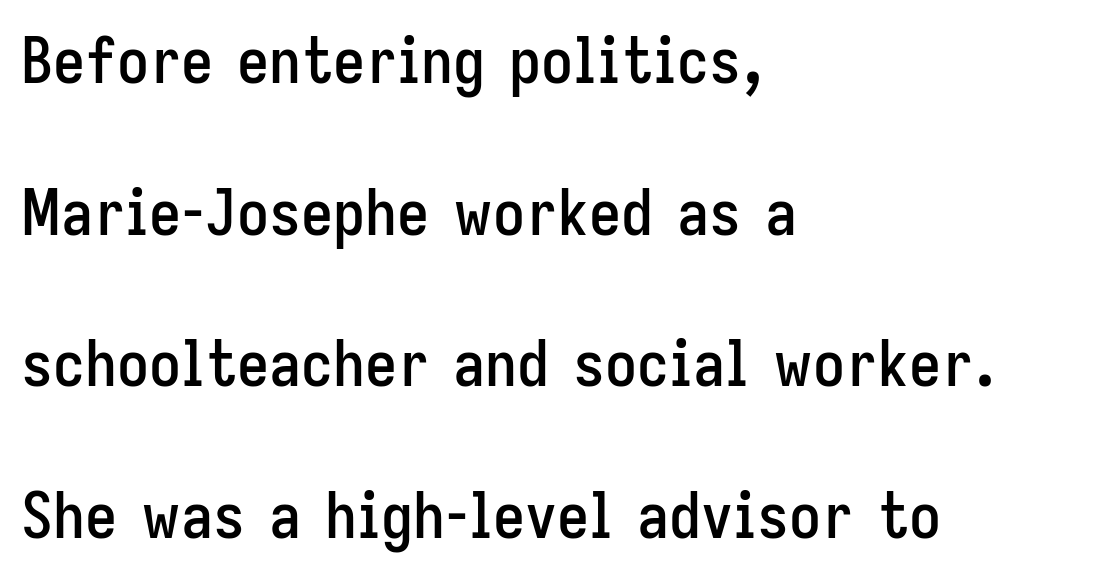
Q: Is the text italic (slanted)? A: No, it is upright.
Q: Is the typeface a serif or a sans-serif typeface? A: Sans-serif.
Q: Is the text underlined? A: No.
Q: How is the paragraph aligned? A: Left-aligned.
Q: Is the spacing between letters normal or unusually wide? A: Normal.
Q: Is the spacing between lines tight, normal or loose? A: Loose.
Q: Width (condensed, normal, or wide)? A: Condensed.
Q: Stroke contrast? A: Low.
Q: x-height? A: Medium.
Q: Monospaced? A: No.
